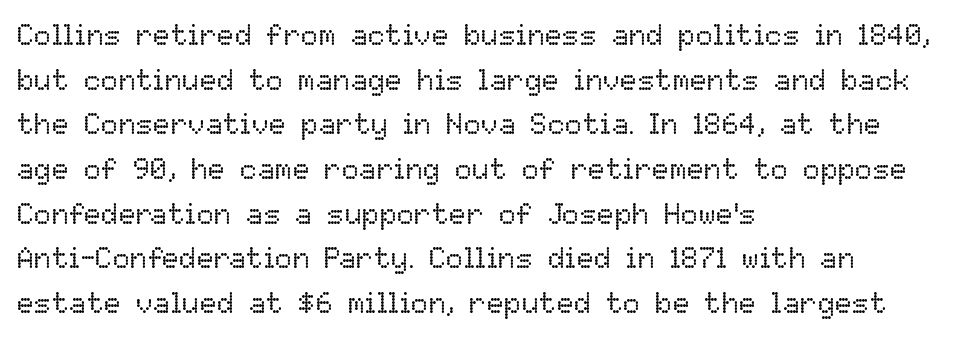
Q: Is the text bold? A: No.
Q: Is the text italic (slanted)? A: No, it is upright.
Q: Is the text underlined? A: No.
Q: How is the paragraph aligned? A: Left-aligned.
Q: Is the spacing between letters normal or unusually wide? A: Normal.
Q: Is the spacing between lines tight, normal or loose? A: Normal.
Q: Width (condensed, normal, or wide)? A: Normal.
Q: Stroke contrast? A: Low.
Q: x-height? A: Medium.
Q: Monospaced? A: No.
